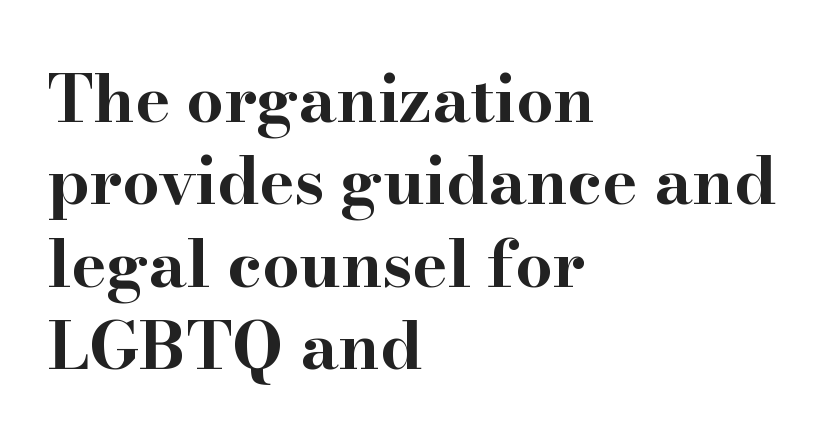
The image shows 66 px bold, wide serif type, upright; set left-aligned, normal line spacing (1.25x), normal letter spacing, not underlined; high stroke contrast and a small x-height.
